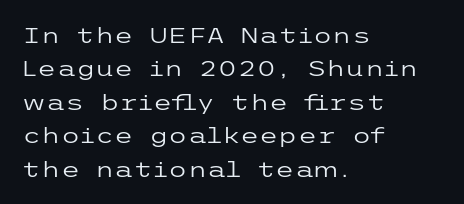
{"italic": "no", "bold": "no", "underline": "no", "align": "left", "line_spacing": "normal", "line_spacing_ratio": 1.52, "letter_spacing": "normal", "letter_spacing_em": 0.0, "glyph_px": 22}
